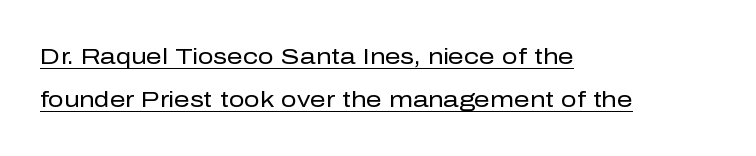
{"italic": "no", "bold": "no", "underline": "yes", "align": "left", "line_spacing": "loose", "line_spacing_ratio": 1.94, "letter_spacing": "normal", "letter_spacing_em": 0.0, "glyph_px": 22}
